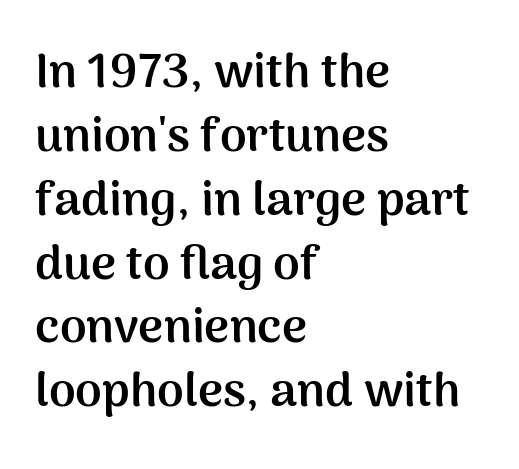
{"serif": "no", "italic": "no", "bold": "yes", "weight": "semibold", "width": "normal", "stroke_contrast": "medium", "x_height": "medium", "monospaced": "no", "underline": "no", "align": "left", "line_spacing": "normal", "line_spacing_ratio": 1.33, "letter_spacing": "normal", "letter_spacing_em": 0.0, "glyph_px": 48}
